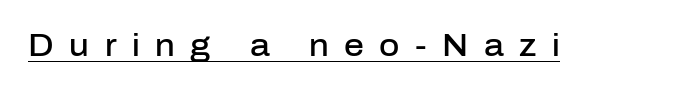
A rule runs beneath these lines of type. Character widths vary here, with narrow letters taking less room than wide ones. Weight check: semibold — heavier than regular, not quite bold. The axis of the letterforms is exactly vertical.
